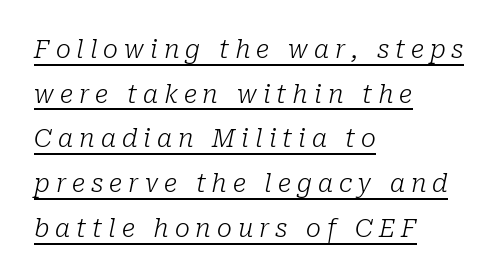
{"italic": "yes", "lean": "right", "slant_degrees": 10, "bold": "no", "underline": "yes", "align": "left", "line_spacing_ratio": 1.79, "letter_spacing": "wide", "letter_spacing_em": 0.24, "glyph_px": 25}
